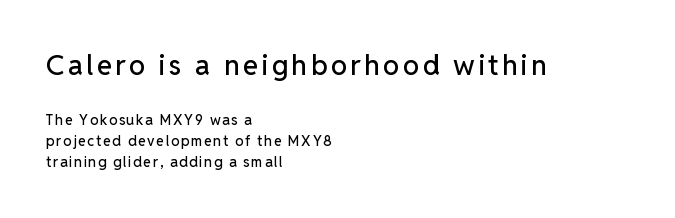
Is the lower block the larger one? No — the upper block carries the bigger type. The foot of each line stays bare and open. Nope, no serifs anywhere on these letters. Designer's note — italics off, roman on. Honestly, the row spacing looks completely unremarkable. The text block is weighted toward the left margin, trailing off unevenly rightward.
